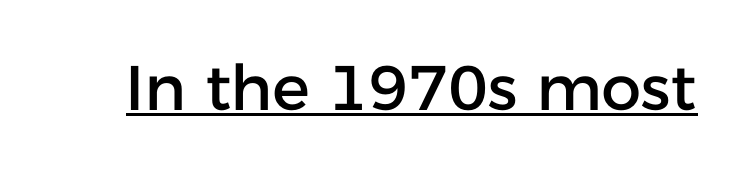
Q: Is the text italic (slanted)? A: No, it is upright.
Q: Is the typeface a serif or a sans-serif typeface? A: Sans-serif.
Q: Is the text underlined? A: Yes.
Q: Is the spacing between letters normal or unusually wide? A: Normal.
Q: Width (condensed, normal, or wide)? A: Normal.
Q: Stroke contrast? A: Low.
Q: x-height? A: Medium.
Q: Monospaced? A: No.
